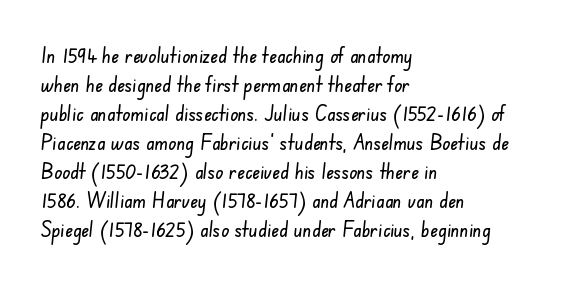
Successive baselines arrive at the customary interval. The gap between lines stays unmarked. The setting favours the left margin, as ordinary paragraphs usually do. This rendering leaves character spacing at its baseline value.
